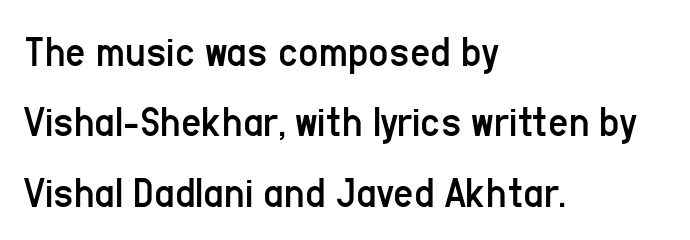
The image shows 44 px regular-weight, condensed sans-serif type, upright; set left-aligned, normal line spacing (1.6x), normal letter spacing, not underlined; low stroke contrast and a medium x-height.
